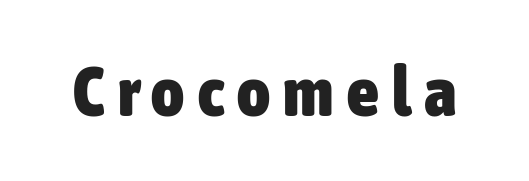
{"serif": "no", "italic": "no", "bold": "yes", "weight": "heavy", "width": "condensed", "stroke_contrast": "low", "x_height": "medium", "monospaced": "no", "underline": "no", "glyph_px": 70}
